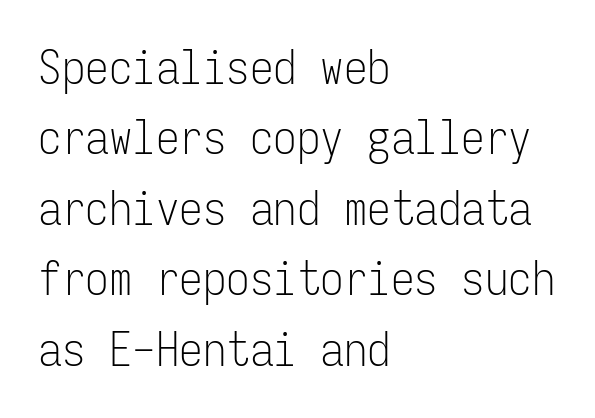
Observe the ordinary spacing: letters are neighbours, not strangers. Compared with a centered layout, this one pins lines to the left instead. Think standard paragraph weight, or any step lighter than that. In terms of leading, this rendering sits right in the middle. Quick note: underline off.
